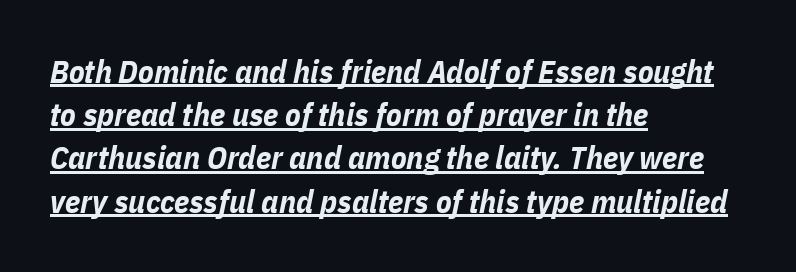
Do the characters align in a grid? No, the font is proportional. Is there an underline? Yes — a line sits under the letters. Does the leading feel generous? No, just average. Rendered with sloped, italic letterforms.
